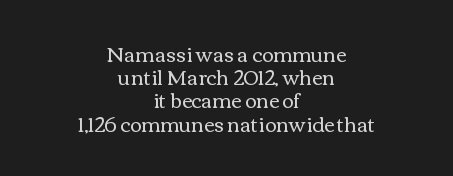
Q: Is the text bold? A: No.
Q: Is the text italic (slanted)? A: No, it is upright.
Q: Is the text underlined? A: No.
Q: How is the paragraph aligned? A: Centered.
Q: Is the spacing between letters normal or unusually wide? A: Normal.
